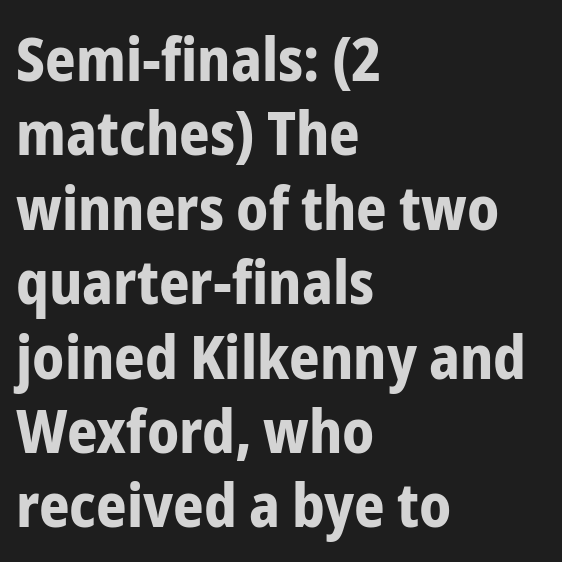
Heft: maximum for text — a bold. The passage is arranged the way most books set body copy — flush left. Observe the absence of serifs on each vertical stroke in this sample. Look at the tracking — it's just the regular setting, nothing added. Spacing verdict: proportional, widths tailored to each character.
